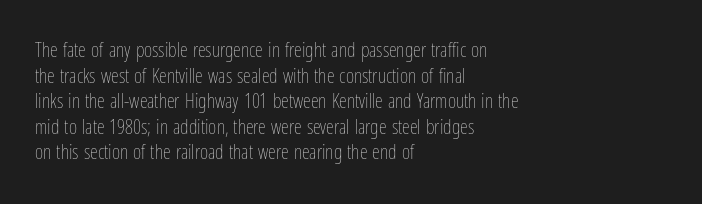
Q: Is the text bold? A: No.
Q: Is the text italic (slanted)? A: No, it is upright.
Q: Is the text underlined? A: No.
Q: How is the paragraph aligned? A: Left-aligned.
Q: Is the spacing between letters normal or unusually wide? A: Normal.
Q: Is the spacing between lines tight, normal or loose? A: Normal.
